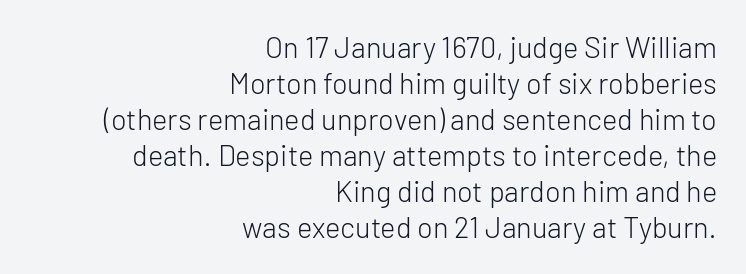
The image shows 29 px light sans-serif type, upright; set right-aligned, line spacing 1.24x, normal letter spacing, not underlined; low stroke contrast and a medium x-height.
